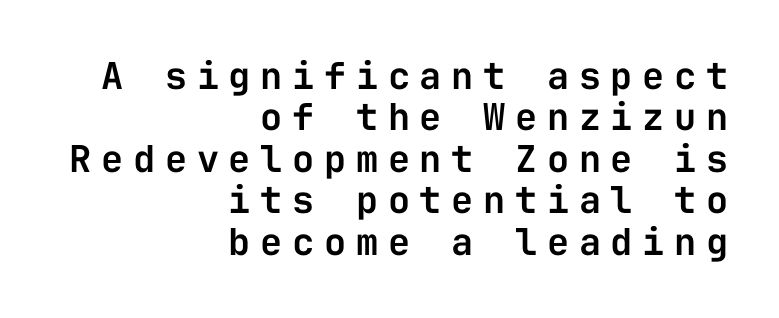
Fixed-width glyphs throughout — classic coding-font behaviour. The passage is arranged like a letterhead date or caption credit — flush right. A sans-serif font was chosen for this passage. Is there any slant? The stems are plumb.
